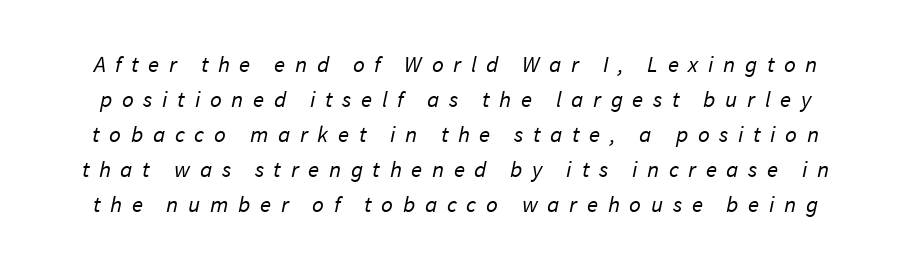
Vertical stems look standard width or narrower in stroke. Observe the wide spacing: letters keep a clear distance from each other. No word sits above an underline. Summary of vertical rhythm: regular, with standard interline spacing.
